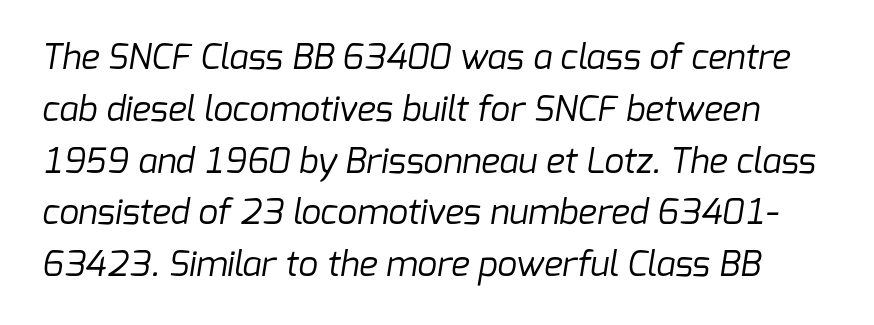
Q: Is the text bold? A: No.
Q: Is the typeface a serif or a sans-serif typeface? A: Sans-serif.
Q: Is the text underlined? A: No.
Q: Is the spacing between letters normal or unusually wide? A: Normal.
Q: Is the spacing between lines tight, normal or loose? A: Normal.
Q: Width (condensed, normal, or wide)? A: Normal.
Q: Stroke contrast? A: Low.
Q: x-height? A: Medium.
Q: Monospaced? A: No.
